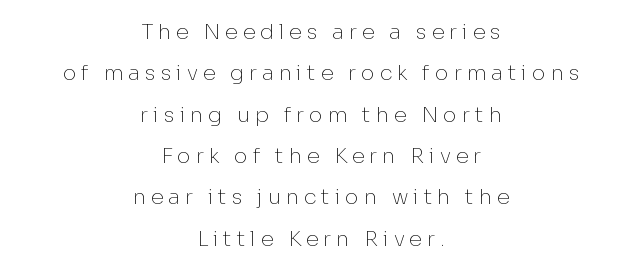
The image shows 21 px text type, upright; set centered, loose line spacing (1.97x), unusually wide letter spacing (+0.23 em), not underlined.
